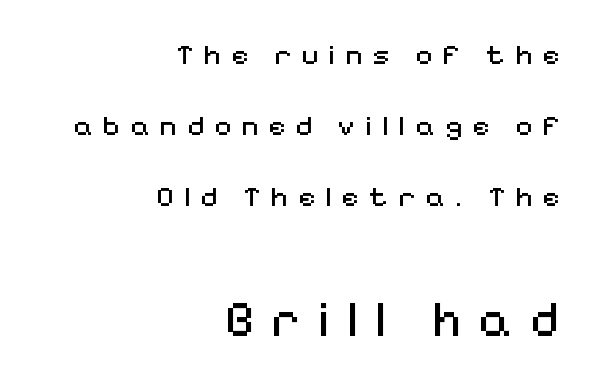
{"serif": "no", "italic": "no", "bold": "no", "weight": "regular", "width": "normal", "stroke_contrast": "medium", "x_height": "medium", "monospaced": "no", "underline": "no", "align": "right", "line_spacing": "loose", "line_spacing_ratio": 2.44, "letter_spacing": "wide", "letter_spacing_em": 0.35, "larger_block": "second", "size_ratio": 1.72, "glyph_px": 50}
